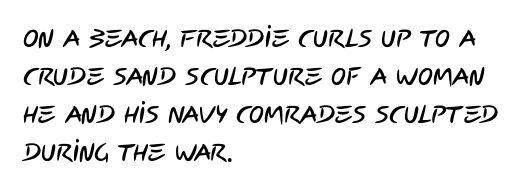
This sample is left-justified, so line endings fall wherever the words run out. Spacing between characters is what you'd get straight out of the box. Is there much room between lines? A standard amount, neither cramped nor airy. Descenders are the only things crossing below the line.
